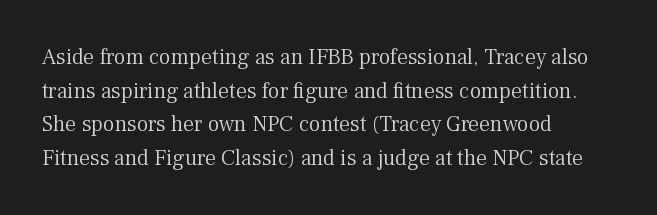
The image shows 22 px text type, upright; set left-aligned, normal line spacing (1.53x), normal letter spacing, not underlined.
